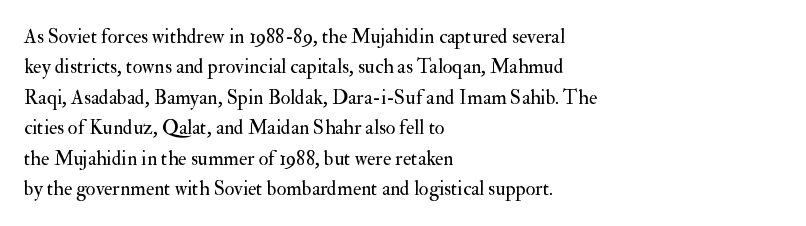
Q: Is the text bold? A: No.
Q: Is the text italic (slanted)? A: No, it is upright.
Q: Is the text underlined? A: No.
Q: How is the paragraph aligned? A: Left-aligned.
Q: Is the spacing between letters normal or unusually wide? A: Normal.
Q: Is the spacing between lines tight, normal or loose? A: Normal.
